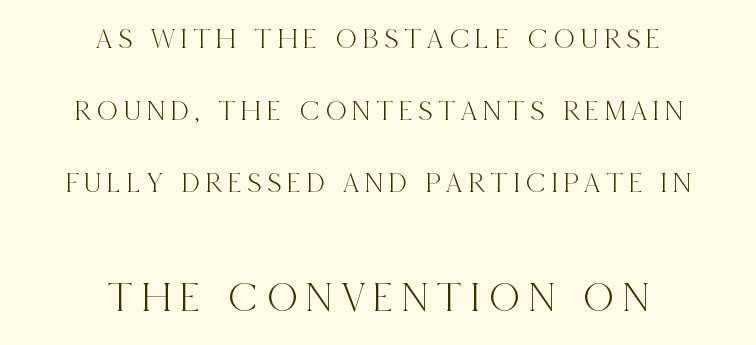
Q: Is the text italic (slanted)? A: No, it is upright.
Q: Is the typeface a serif or a sans-serif typeface? A: Serif.
Q: Is the text underlined? A: No.
Q: How is the paragraph aligned? A: Centered.
Q: Is the spacing between letters normal or unusually wide? A: Unusually wide.
Q: Is the spacing between lines tight, normal or loose? A: Loose.
Q: Which block of text is set in a larger size, the first (top) or the second (bottom)? A: The second (bottom) one.
Q: Width (condensed, normal, or wide)? A: Condensed.
Q: x-height? A: Large.
Q: Monospaced? A: No.
